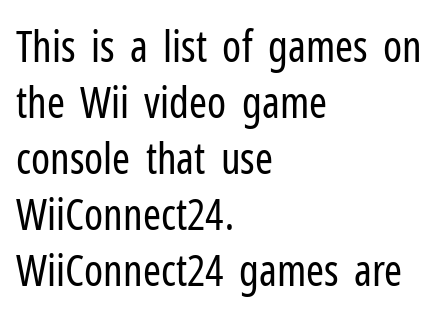
{"serif": "no", "italic": "no", "bold": "no", "weight": "regular", "width": "condensed", "stroke_contrast": "low", "x_height": "medium", "monospaced": "no", "underline": "no", "align": "left", "line_spacing": "normal", "line_spacing_ratio": 1.3, "letter_spacing": "normal", "letter_spacing_em": 0.0, "glyph_px": 43}
